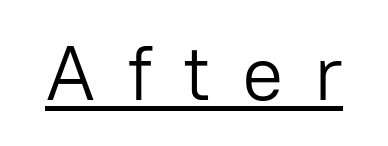
The specimen includes a rule beneath the text block's lines. Is the stroke heavy? The answer is a plain regular-or-lighter. Look at the tracking — it's clearly loosened, letters drifting apart. The typeface chosen for these lines omits serifs. No italicization has been applied; the sample stays upright.
